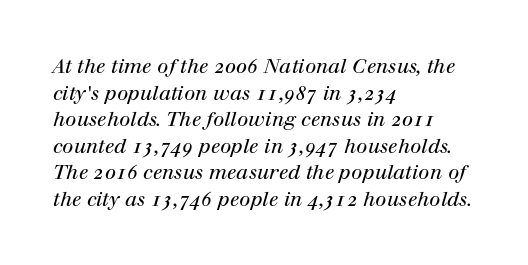
Q: Is the text bold? A: No.
Q: Is the text italic (slanted)? A: Yes, it leans right by about 12 degrees.
Q: Is the text underlined? A: No.
Q: How is the paragraph aligned? A: Left-aligned.
Q: Is the spacing between letters normal or unusually wide? A: Normal.
Q: Is the spacing between lines tight, normal or loose? A: Normal.
